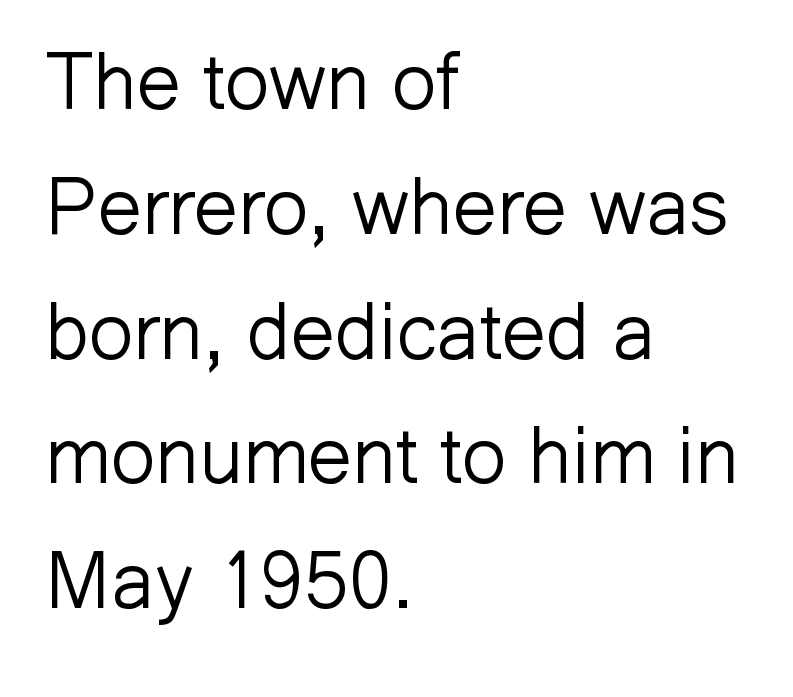
{"serif": "no", "italic": "no", "bold": "no", "weight": "light", "width": "normal", "stroke_contrast": "low", "x_height": "medium", "monospaced": "no", "underline": "no", "align": "left", "line_spacing": "normal", "line_spacing_ratio": 1.58, "letter_spacing": "normal", "letter_spacing_em": 0.0, "glyph_px": 79}
